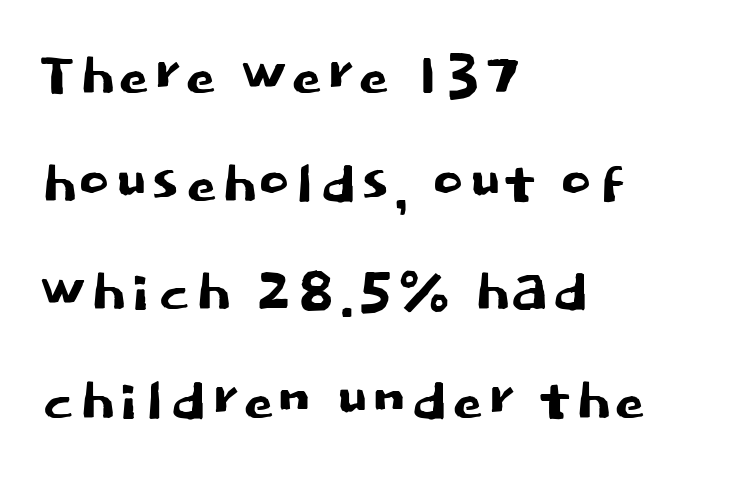
Interline gaps are of average width in this sample. The baseline area is clear. You could call the tracking neutral — neither tight nor loose. Note the varied advance widths — an 'i' is clearly narrower than an 'm'. When letters stand straight like this, we call the style roman or upright. The glyphs in this specimen are sans serif.
